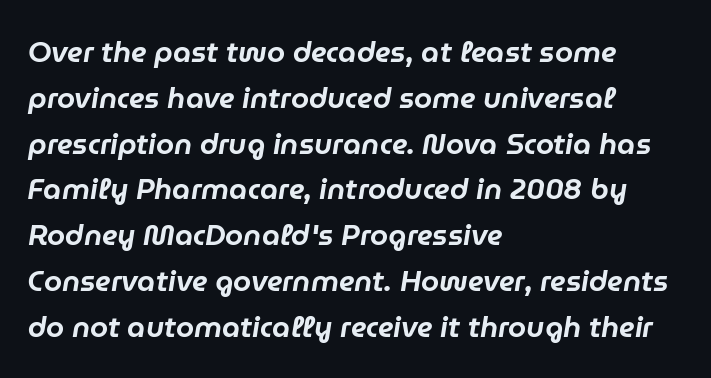
Q: Is the text italic (slanted)? A: Yes, it leans right by about 9 degrees.
Q: Is the text underlined? A: No.
Q: How is the paragraph aligned? A: Left-aligned.
Q: Is the spacing between letters normal or unusually wide? A: Normal.
Q: Is the spacing between lines tight, normal or loose? A: Normal.
Q: Width (condensed, normal, or wide)? A: Normal.
Q: Stroke contrast? A: Low.
Q: x-height? A: Medium.
Q: Monospaced? A: No.
